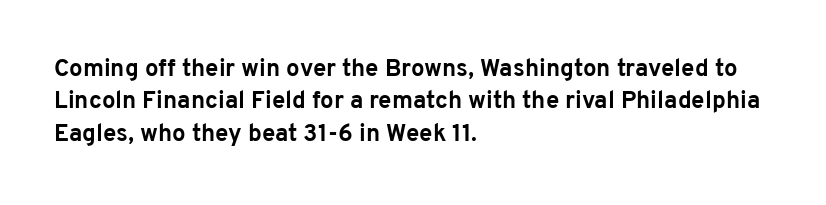
{"italic": "no", "bold": "yes", "underline": "no", "align": "left", "line_spacing": "normal", "line_spacing_ratio": 1.35, "letter_spacing": "normal", "letter_spacing_em": 0.0, "glyph_px": 24}
